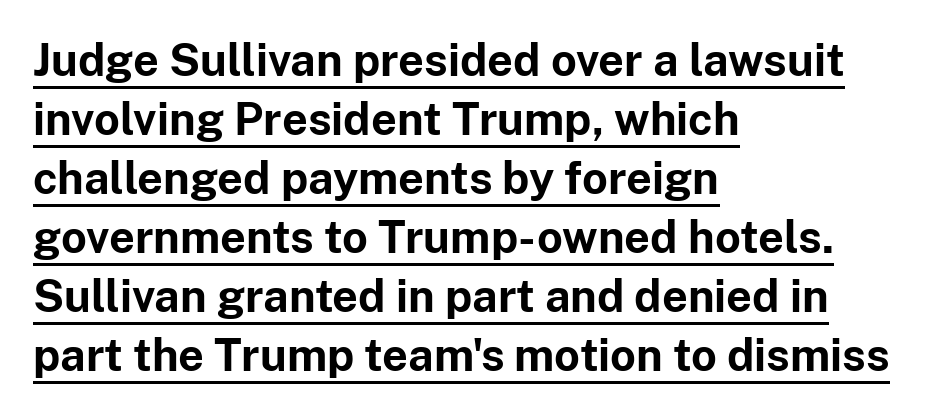
{"serif": "no", "italic": "no", "bold": "yes", "weight": "bold", "width": "normal", "stroke_contrast": "low", "x_height": "medium", "monospaced": "no", "underline": "yes", "align": "left", "line_spacing": "normal", "line_spacing_ratio": 1.31, "letter_spacing": "normal", "letter_spacing_em": 0.0, "glyph_px": 45}
